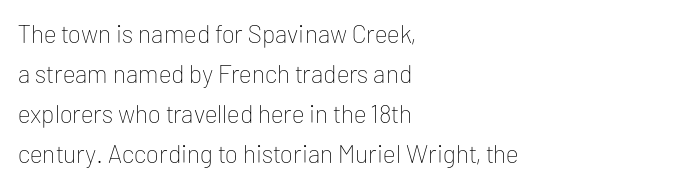
The area under the type is left untouched. A typesetter would mark this as roman, not italic. What's the leading like? Ordinary, nothing unusual. A typesetter would call this zero additional tracking. Which margin do the lines hug? The left one — the right edge is uneven. The cut favours lightness, reaching ordinary text weight at its darkest.
